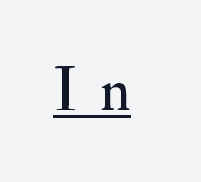
The image shows 60 px regular-weight serif type, upright; set unusually wide letter spacing (+0.38 em), underlined; medium stroke contrast and a small x-height.
